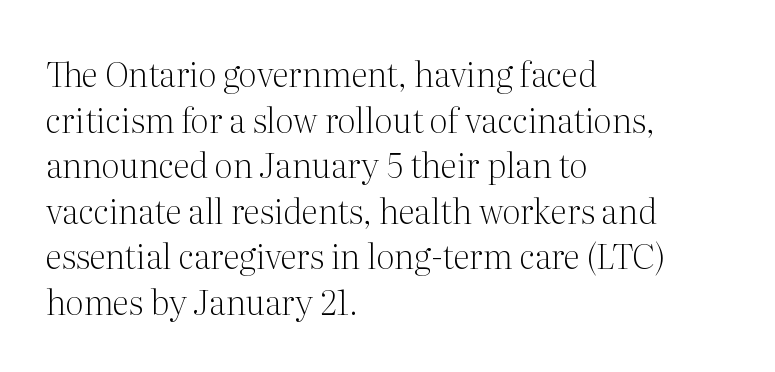
Reading down the block, your eye returns to a fixed left position each line. The strip under each line holds only bare page. Unlike a clean sans, this face finishes its strokes with serifs. Quick note: interline space is typical.
